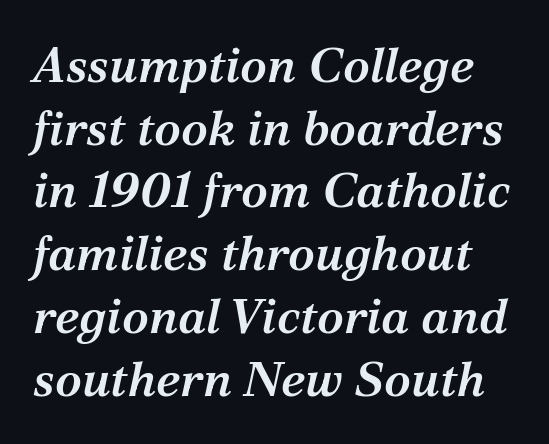
{"serif": "yes", "italic": "yes", "lean": "right", "slant_degrees": 12, "bold": "semi", "weight": "semibold", "width": "normal", "stroke_contrast": "medium", "x_height": "medium", "monospaced": "no", "underline": "no", "line_spacing": "normal", "line_spacing_ratio": 1.28, "letter_spacing": "normal", "letter_spacing_em": 0.0, "glyph_px": 49}
